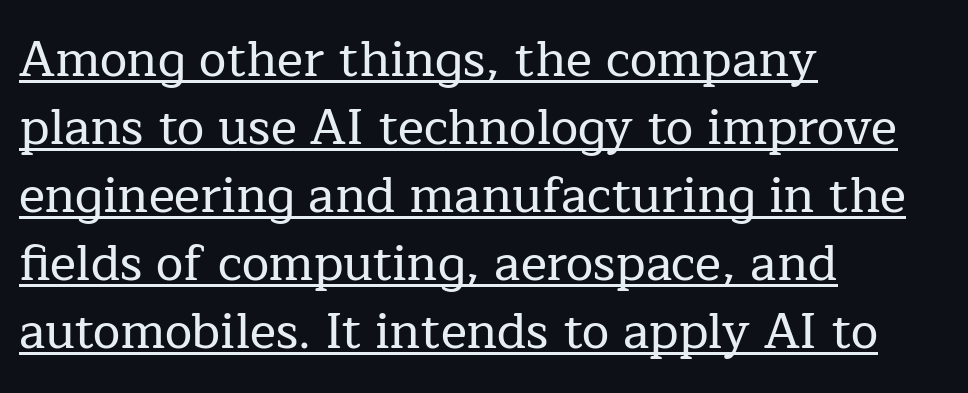
The image shows 49 px serif type, upright; set left-aligned, normal line spacing (1.39x), normal letter spacing, underlined; low stroke contrast and a medium x-height.
